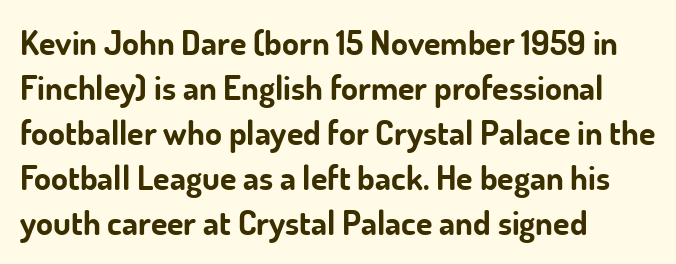
The rendering uses a moderate line-height, typical for paragraphs. Underlining? Definitely not there. Note: no serifs on the glyphs. Is the type bold? Yes — the strokes are clearly thick and heavy. Characters follow at the spacing the type designer built in.
